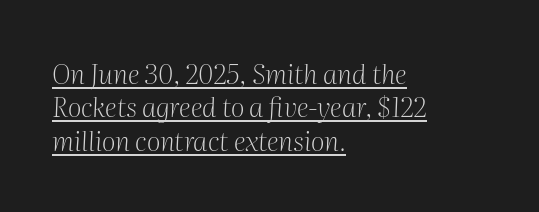
The image shows 27 px text type, italic (leaning right); set left-aligned, line spacing 1.24x, normal letter spacing, underlined.
